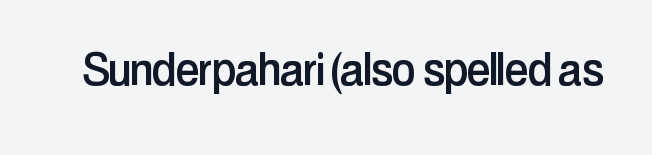
The image shows 54 px condensed sans-serif type, upright; set normal letter spacing, not underlined; low stroke contrast and a medium x-height.
